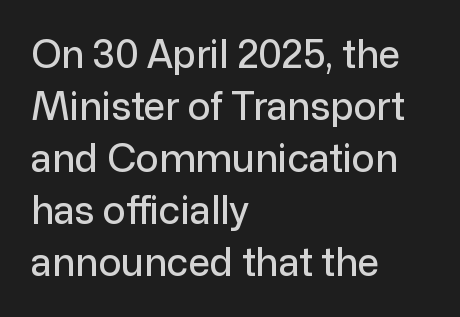
These lines sit exactly where default settings would place them. No feet cap the strokes, marking this as sans-serif type. Is there any slant? The stems are plumb. Think of a printed novel: that variable character pitch is what you see here. Students, note that the glyphs here touch the page at normal intervals. All the whitespace from short lines collects on the right.
